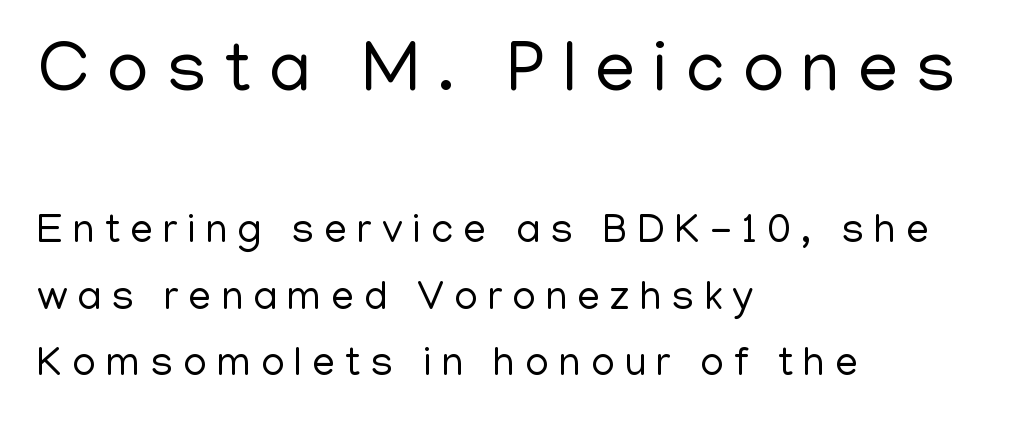
The image shows 72 px regular-weight sans-serif type, upright; set left-aligned, normal line spacing (1.62x), unusually wide letter spacing (+0.24 em), not underlined; the first (top) block is 1.76x larger; low stroke contrast and a medium x-height.
